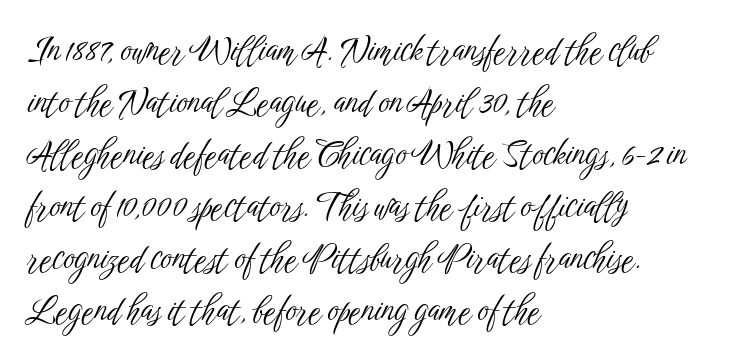
The image shows 34 px light, condensed sans-serif type; set left-aligned, normal line spacing (1.53x), normal letter spacing, not underlined; low stroke contrast and a medium x-height.
